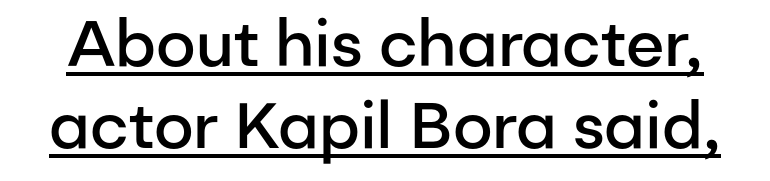
{"serif": "no", "italic": "no", "bold": "semi", "weight": "semibold", "width": "normal", "stroke_contrast": "low", "x_height": "medium", "monospaced": "no", "underline": "yes", "line_spacing": "normal", "line_spacing_ratio": 1.28, "letter_spacing": "normal", "letter_spacing_em": 0.0, "glyph_px": 64}
